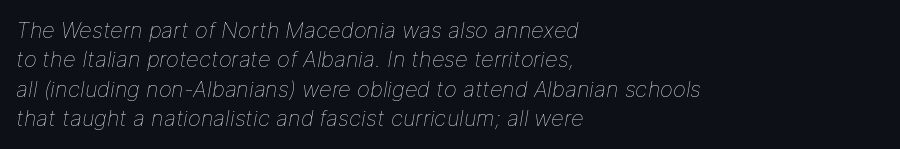
The image shows 22 px text type, italic (leaning right); set left-aligned, normal line spacing (1.34x), normal letter spacing, not underlined.
